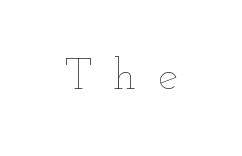
{"italic": "no", "bold": "no", "weight": "thin", "width": "wide", "stroke_contrast": "low", "x_height": "small", "monospaced": "no", "underline": "no", "letter_spacing": "wide", "letter_spacing_em": 0.46, "glyph_px": 45}
